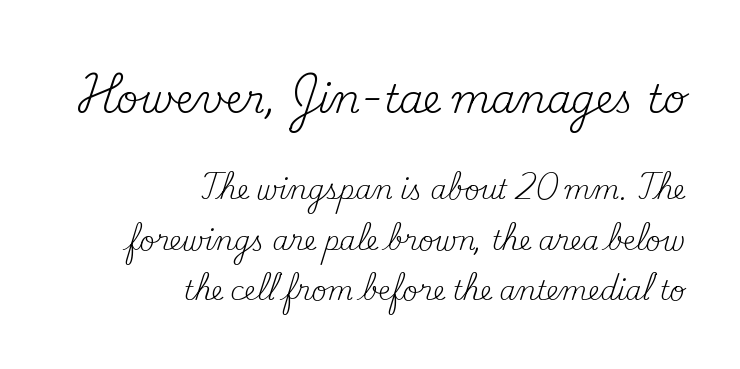
Is the letter spacing exaggerated? No — it looks like the ordinary default. Is this a fixed-width face? No — the glyphs have proportional, varying widths. The block of text is sparse from top to bottom, with ample space between rows. Is the lower block the larger one? No — the upper block carries the bigger type.
